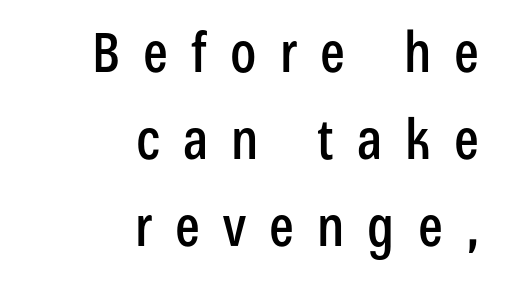
Ascenders rise straight up at ninety degrees. The space beneath each line is pristine and unruled. The face used here is rendered with a markedly widened letterfit. Varying glyph widths throughout — classic text-font behaviour.
